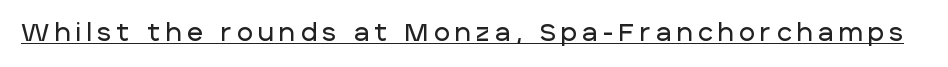
Q: Is the text italic (slanted)? A: No, it is upright.
Q: Is the text underlined? A: Yes.
Q: Is the spacing between letters normal or unusually wide? A: Unusually wide.
